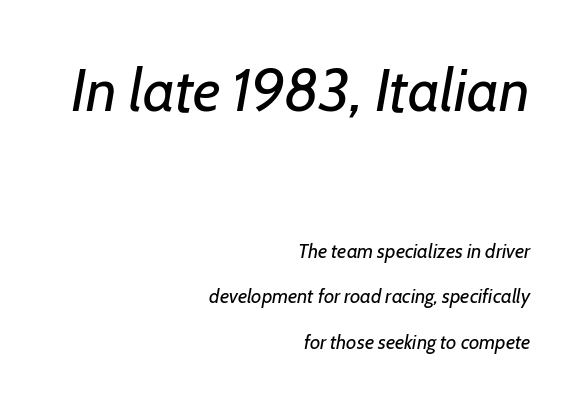
{"italic": "yes", "lean": "right", "slant_degrees": 7, "bold": "no", "weight": "regular", "width": "normal", "stroke_contrast": "low", "x_height": "medium", "monospaced": "no", "underline": "no", "align": "right", "line_spacing": "loose", "line_spacing_ratio": 2.28, "letter_spacing": "normal", "letter_spacing_em": 0.0, "larger_block": "first", "size_ratio": 3.0, "glyph_px": 60}
